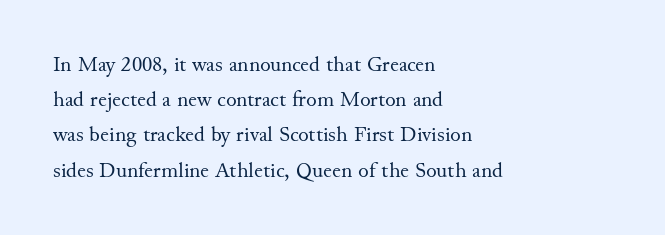
A quiet, ordinary-to-light weight characterises the typeface. Default kerning and tracking; the words read as compact shapes. These lines stack with their left ends in a neat column. The leading is moderate, giving the passage an even texture.
